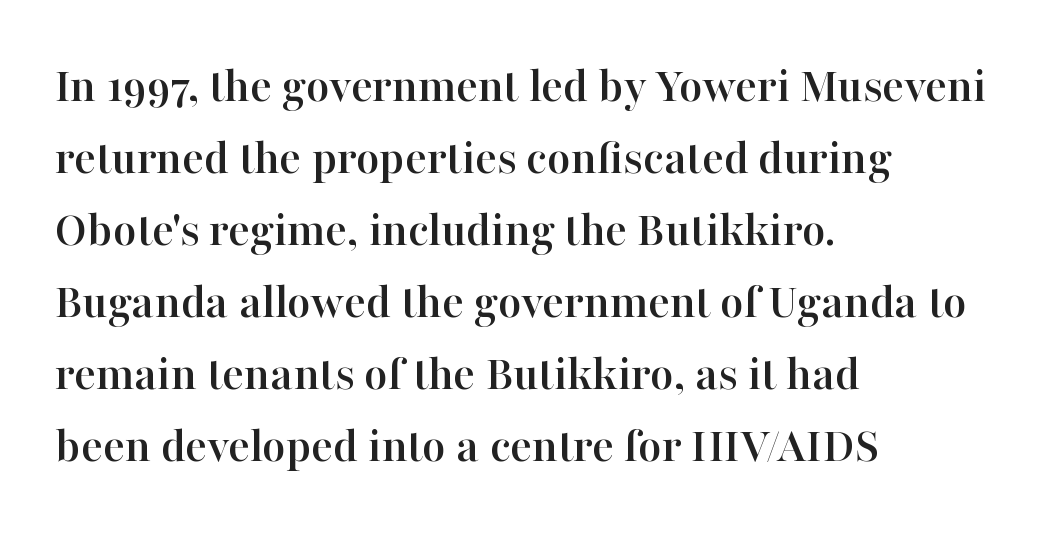
Q: Is the text italic (slanted)? A: No, it is upright.
Q: Is the typeface a serif or a sans-serif typeface? A: Serif.
Q: Is the text underlined? A: No.
Q: How is the paragraph aligned? A: Left-aligned.
Q: Is the spacing between letters normal or unusually wide? A: Normal.
Q: Is the spacing between lines tight, normal or loose? A: Normal.
Q: Width (condensed, normal, or wide)? A: Normal.
Q: Stroke contrast? A: High.
Q: x-height? A: Medium.
Q: Monospaced? A: No.
